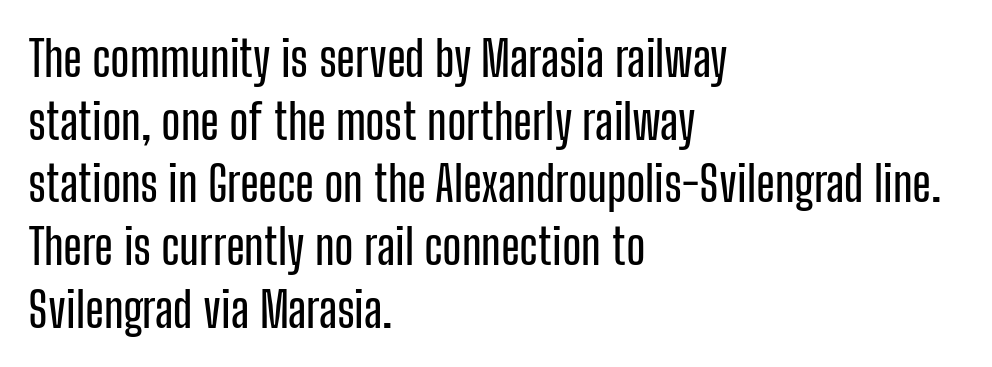
Letters rest on an invisible, unmarked baseline. A typesetter would call this zero additional tracking. Are there feet on the stems? There aren't — it's a sans. Note the varied advance widths — an 'i' is clearly narrower than an 'm'.
